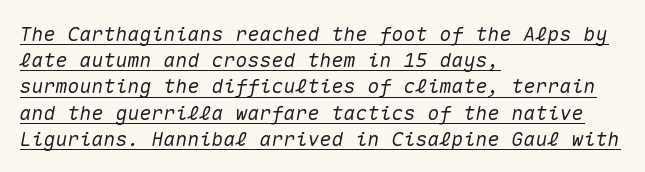
Q: Is the text italic (slanted)? A: Yes, it leans right by about 10 degrees.
Q: Is the text underlined? A: Yes.
Q: How is the paragraph aligned? A: Left-aligned.
Q: Is the spacing between letters normal or unusually wide? A: Normal.
Q: Is the spacing between lines tight, normal or loose? A: Normal.
